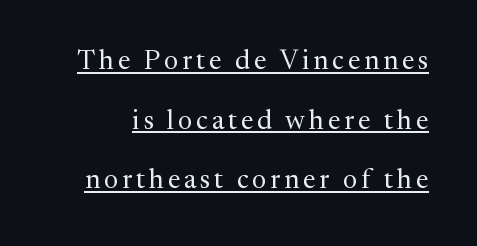
The image shows 27 px text type, upright; set loose line spacing (2.21x), underlined.
